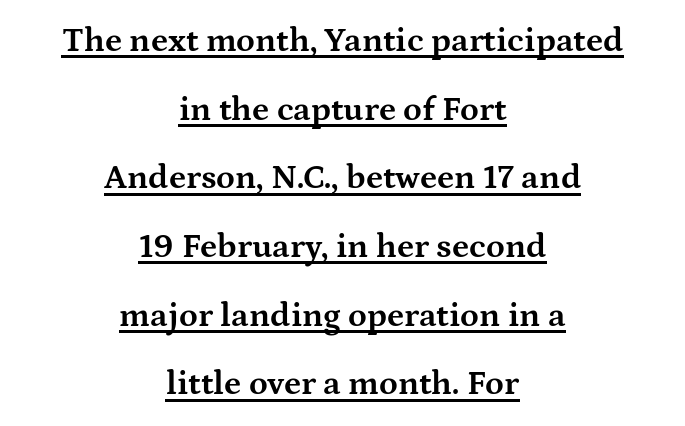
{"serif": "yes", "italic": "no", "bold": "yes", "weight": "bold", "width": "wide", "stroke_contrast": "medium", "x_height": "medium", "monospaced": "no", "underline": "yes", "align": "center", "line_spacing": "loose", "line_spacing_ratio": 2.02, "letter_spacing": "normal", "letter_spacing_em": 0.0, "glyph_px": 34}
